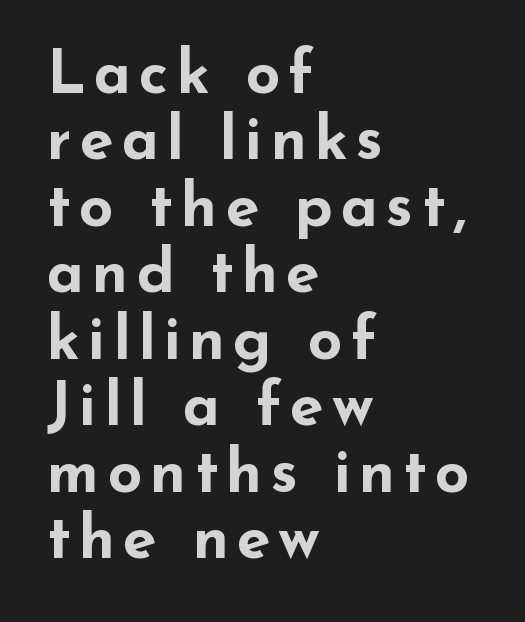
Q: Is the text bold? A: Yes.
Q: Is the text italic (slanted)? A: No, it is upright.
Q: Is the typeface a serif or a sans-serif typeface? A: Sans-serif.
Q: Is the text underlined? A: No.
Q: How is the paragraph aligned? A: Left-aligned.
Q: Is the spacing between lines tight, normal or loose? A: Tight.
Q: Width (condensed, normal, or wide)? A: Wide.
Q: Stroke contrast? A: Low.
Q: x-height? A: Small.
Q: Monospaced? A: No.
